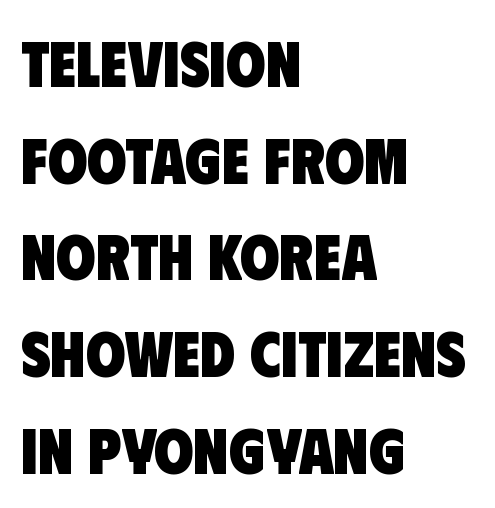
The image shows 64 px heavy, condensed sans-serif type; set left-aligned, normal line spacing (1.51x), normal letter spacing, not underlined; low stroke contrast and a large x-height.
